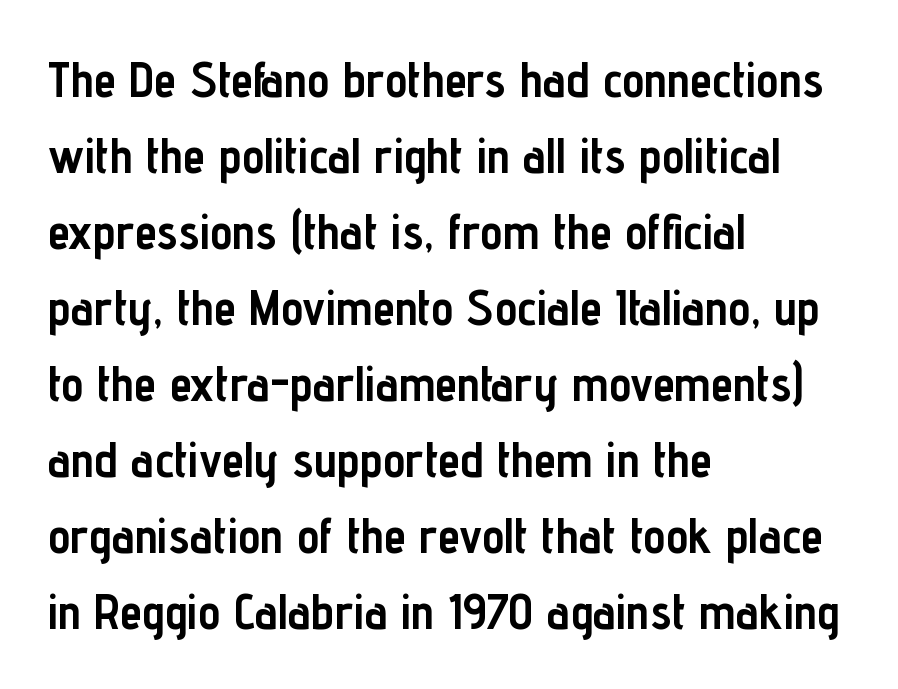
Q: Is the text bold? A: Yes.
Q: Is the text italic (slanted)? A: No, it is upright.
Q: Is the typeface a serif or a sans-serif typeface? A: Sans-serif.
Q: Is the text underlined? A: No.
Q: How is the paragraph aligned? A: Left-aligned.
Q: Is the spacing between letters normal or unusually wide? A: Normal.
Q: Is the spacing between lines tight, normal or loose? A: Normal.
Q: Width (condensed, normal, or wide)? A: Condensed.
Q: Stroke contrast? A: Low.
Q: x-height? A: Medium.
Q: Monospaced? A: No.
